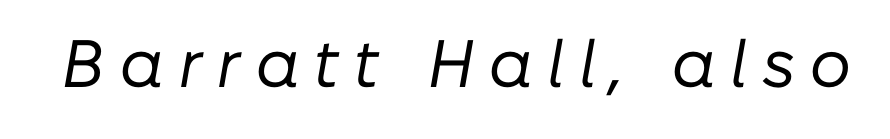
The image shows 67 px regular-weight type, italic (leaning right); set unusually wide letter spacing (+0.21 em), not underlined; low stroke contrast and a medium x-height.
